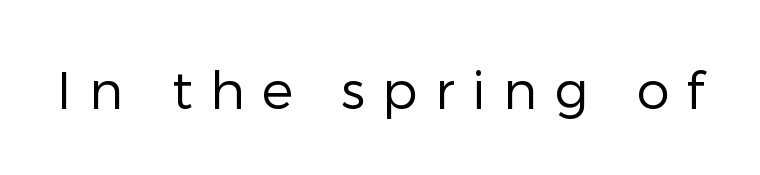
{"serif": "no", "italic": "no", "bold": "no", "weight": "regular", "width": "normal", "stroke_contrast": "low", "x_height": "medium", "monospaced": "no", "underline": "no", "letter_spacing": "wide", "letter_spacing_em": 0.32, "glyph_px": 53}
